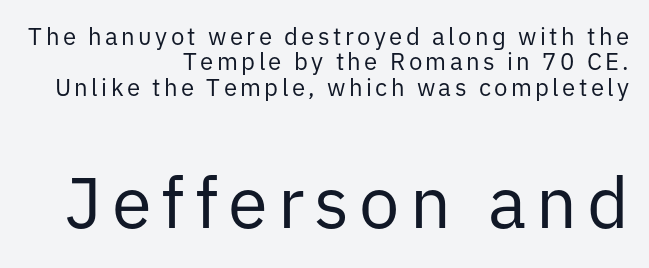
Q: Is the text bold? A: No.
Q: Is the text italic (slanted)? A: No, it is upright.
Q: Is the typeface a serif or a sans-serif typeface? A: Sans-serif.
Q: Is the text underlined? A: No.
Q: How is the paragraph aligned? A: Right-aligned.
Q: Is the spacing between lines tight, normal or loose? A: Tight.
Q: Which block of text is set in a larger size, the first (top) or the second (bottom)? A: The second (bottom) one.
Q: Width (condensed, normal, or wide)? A: Normal.
Q: Stroke contrast? A: Low.
Q: x-height? A: Medium.
Q: Monospaced? A: No.
